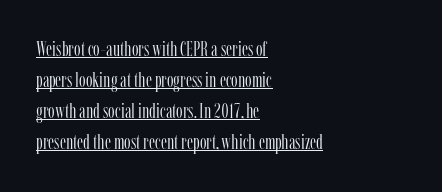
The image shows 21 px text type, upright; set left-aligned, normal line spacing (1.48x), normal letter spacing, underlined.
